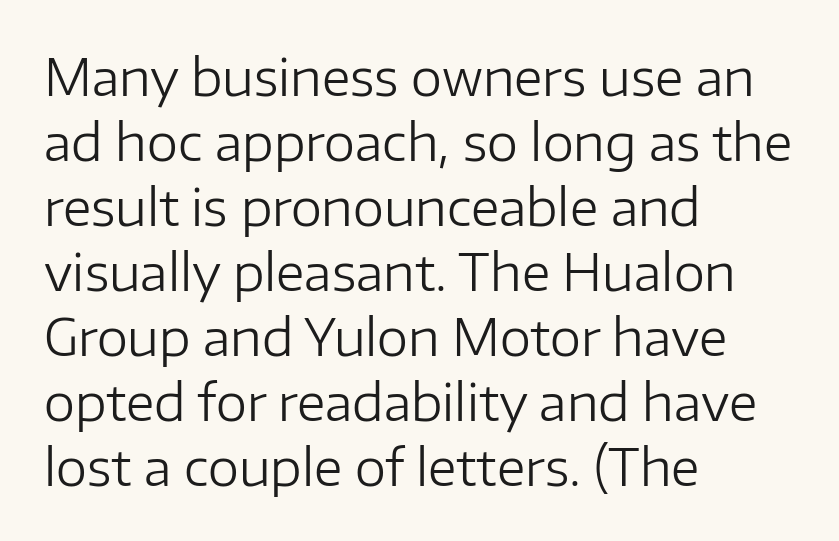
The font family rendered here belongs to the sans-serif group. Bold? No — there's no thickening of the strokes. Here the designer chose a conventional face with non-uniform glyph widths. The gap between lines stays unmarked. Normally led — the rows are evenly, conventionally spaced. Between one letter and the next there's only the usual sliver of space.
